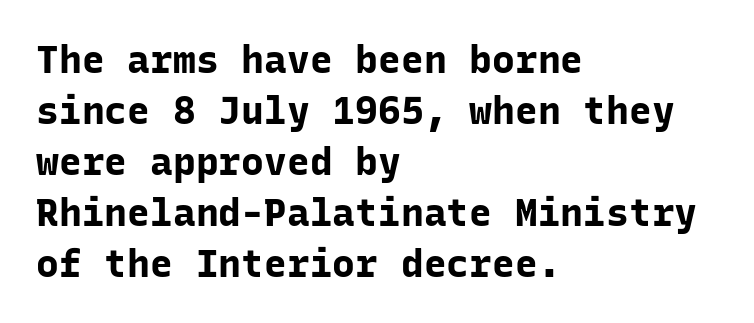
Q: Is the text bold? A: Yes.
Q: Is the text italic (slanted)? A: No, it is upright.
Q: Is the typeface a serif or a sans-serif typeface? A: Sans-serif.
Q: Is the text underlined? A: No.
Q: How is the paragraph aligned? A: Left-aligned.
Q: Is the spacing between letters normal or unusually wide? A: Normal.
Q: Is the spacing between lines tight, normal or loose? A: Normal.
Q: Width (condensed, normal, or wide)? A: Normal.
Q: Stroke contrast? A: Low.
Q: x-height? A: Medium.
Q: Monospaced? A: Yes.
